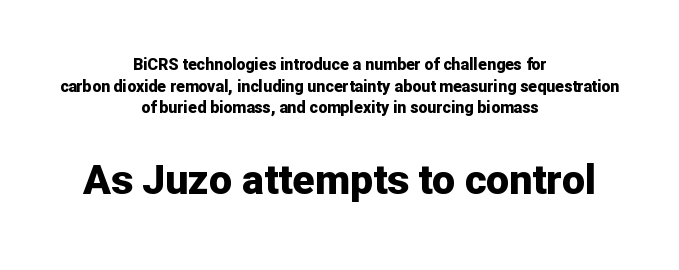
The image shows 41 px bold sans-serif type, upright; set centered, normal line spacing (1.35x), normal letter spacing, not underlined; the second (bottom) block is 2.56x larger; low stroke contrast and a medium x-height.
